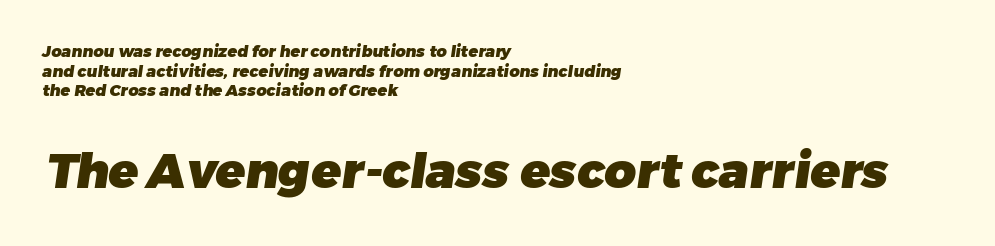
{"serif": "no", "bold": "yes", "weight": "heavy", "width": "normal", "stroke_contrast": "low", "x_height": "medium", "monospaced": "no", "underline": "no", "align": "left", "line_spacing_ratio": 1.22, "letter_spacing": "normal", "letter_spacing_em": 0.0, "larger_block": "second", "size_ratio": 3.06, "glyph_px": 49}
